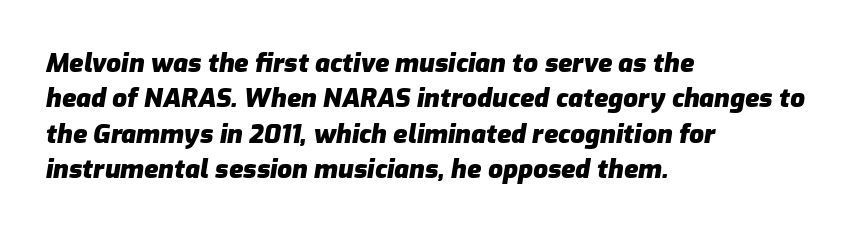
{"italic": "yes", "lean": "right", "slant_degrees": 9, "bold": "yes", "underline": "no", "align": "left", "line_spacing": "normal", "line_spacing_ratio": 1.36, "letter_spacing": "normal", "letter_spacing_em": 0.0, "glyph_px": 26}
